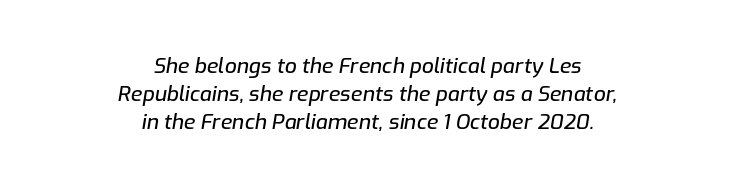
Q: Is the text italic (slanted)? A: Yes, it leans right by about 9 degrees.
Q: Is the text underlined? A: No.
Q: How is the paragraph aligned? A: Centered.
Q: Is the spacing between letters normal or unusually wide? A: Normal.
Q: Is the spacing between lines tight, normal or loose? A: Normal.
